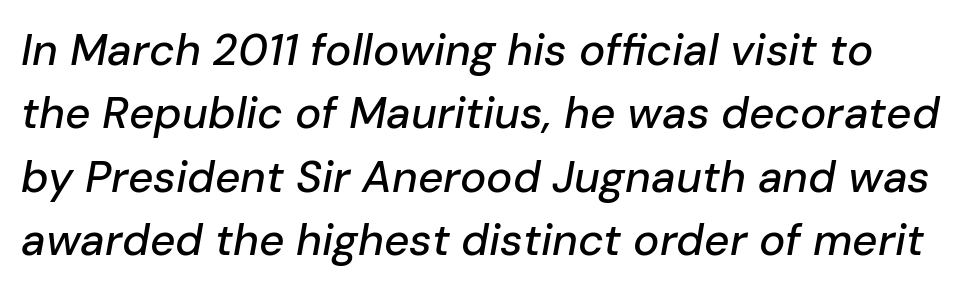
The block of text has a typical density, with ordinary space between rows. Decoration check: the copy has no underline. This sample uses an oblique cut, with every glyph tilted off the vertical. The tracking reads as untouched default to a designer's eye.
